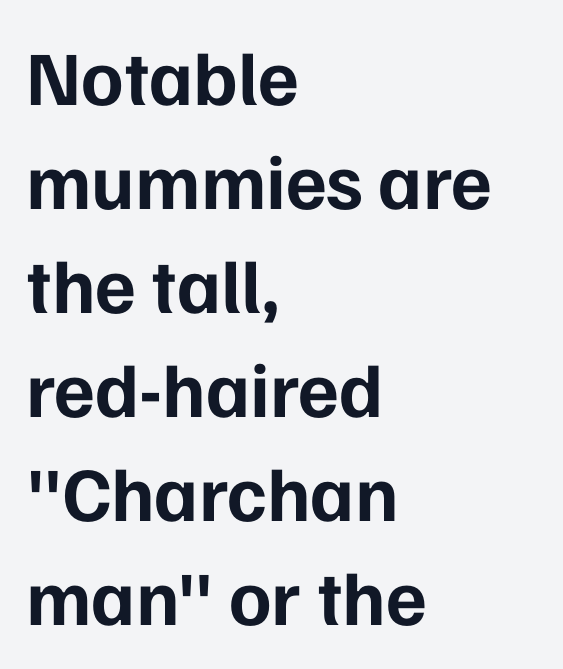
Q: Is the text bold? A: Yes.
Q: Is the text italic (slanted)? A: No, it is upright.
Q: Is the typeface a serif or a sans-serif typeface? A: Sans-serif.
Q: Is the text underlined? A: No.
Q: How is the paragraph aligned? A: Left-aligned.
Q: Is the spacing between letters normal or unusually wide? A: Normal.
Q: Is the spacing between lines tight, normal or loose? A: Normal.
Q: Width (condensed, normal, or wide)? A: Normal.
Q: Stroke contrast? A: Low.
Q: x-height? A: Medium.
Q: Monospaced? A: No.
